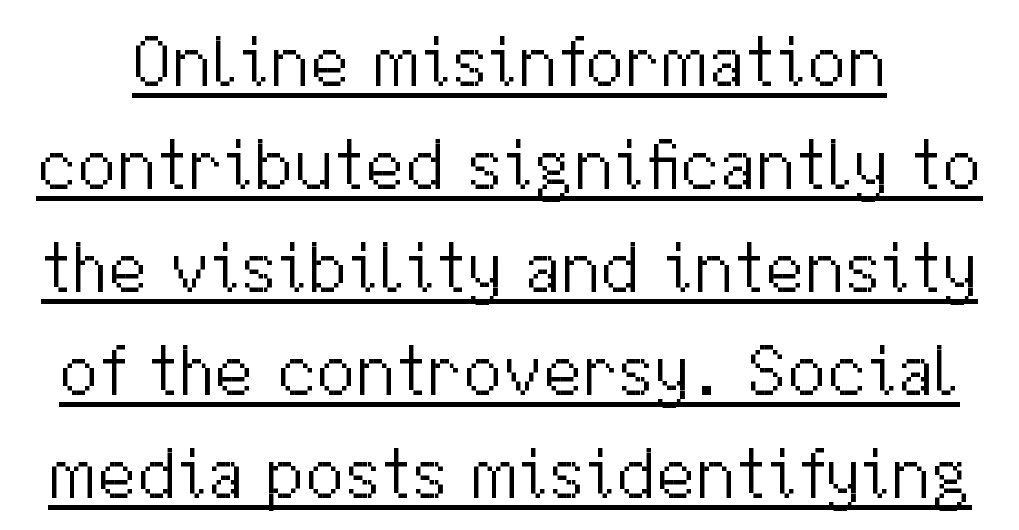
The image shows 71 px light sans-serif type, upright; set normal line spacing (1.45x), normal letter spacing, underlined; medium stroke contrast and a medium x-height.
